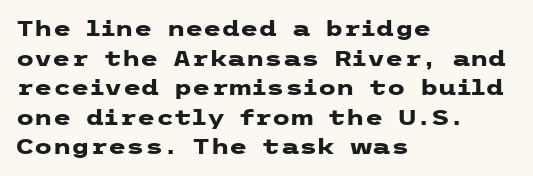
Q: Is the text bold? A: Yes.
Q: Is the text italic (slanted)? A: No, it is upright.
Q: Is the text underlined? A: No.
Q: How is the paragraph aligned? A: Left-aligned.
Q: Is the spacing between letters normal or unusually wide? A: Normal.
Q: Is the spacing between lines tight, normal or loose? A: Normal.
